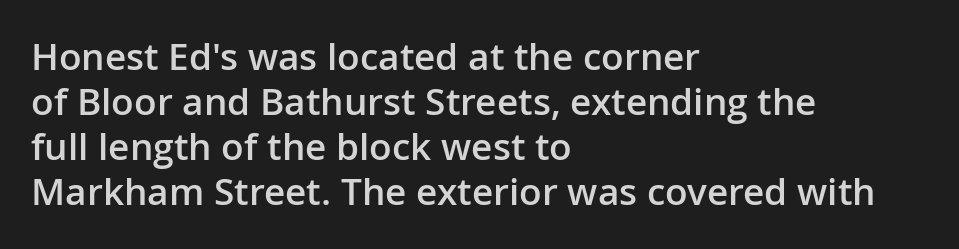
Varying glyph widths throughout — classic text-font behaviour. The type family on display is of the sans-serif kind. Posture: upright roman. No word sits above an underline. Each glyph is drawn with semibold strokes, heavier than normal yet not fully bold.
